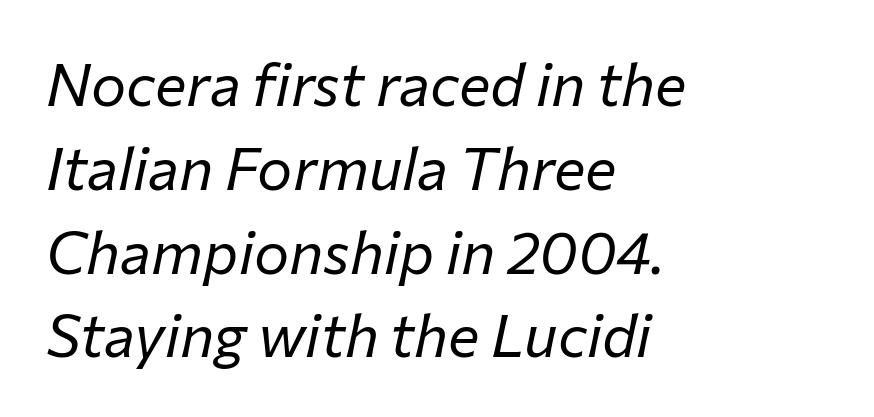
The image shows 59 px regular-weight type, italic (leaning right); set left-aligned, normal line spacing (1.42x), normal letter spacing, not underlined; low stroke contrast and a medium x-height.
